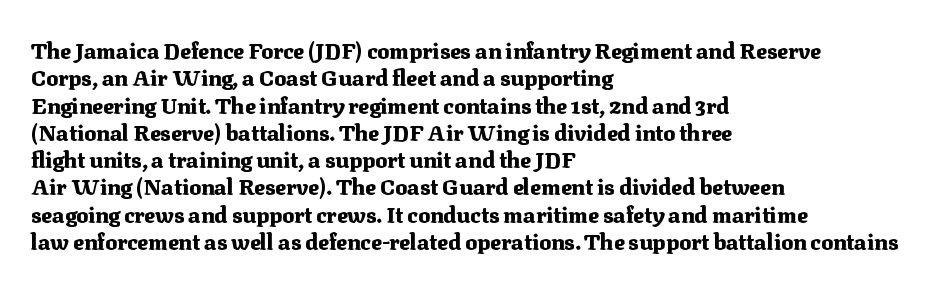
{"italic": "no", "bold": "yes", "underline": "no", "align": "left", "line_spacing_ratio": 1.24, "letter_spacing": "normal", "letter_spacing_em": 0.0, "glyph_px": 22}
